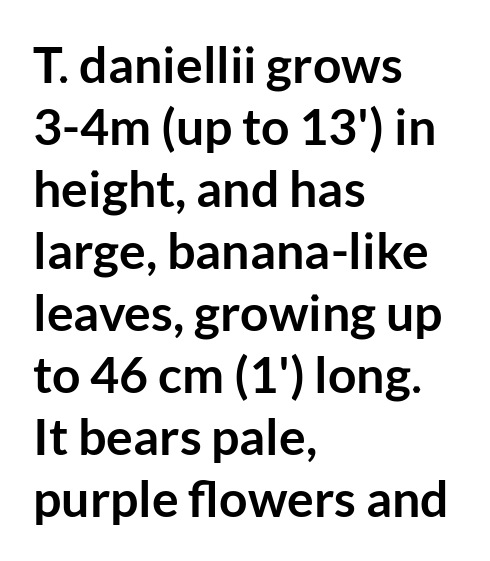
These lines are rendered in a variable-pitch font. These lines are set flush left with a ragged right edge. You can tell it's not italic because the verticals are truly vertical. The characters display no serif detailing; their extremities are plain. Clear beneath every line of the passage. The passage shown has conventional tracking throughout.
